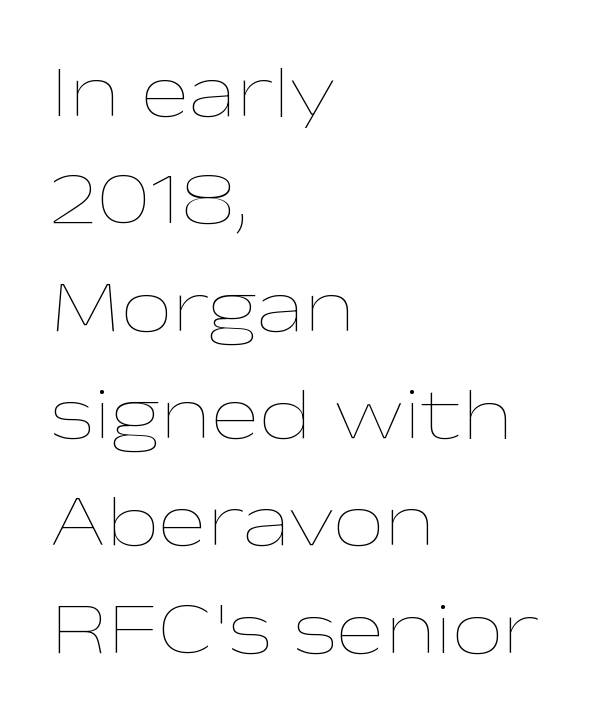
Q: Is the text bold? A: No.
Q: Is the text italic (slanted)? A: No, it is upright.
Q: Is the text underlined? A: No.
Q: How is the paragraph aligned? A: Left-aligned.
Q: Is the spacing between letters normal or unusually wide? A: Normal.
Q: Is the spacing between lines tight, normal or loose? A: Normal.
Q: Width (condensed, normal, or wide)? A: Wide.
Q: Stroke contrast? A: Low.
Q: x-height? A: Medium.
Q: Monospaced? A: No.
